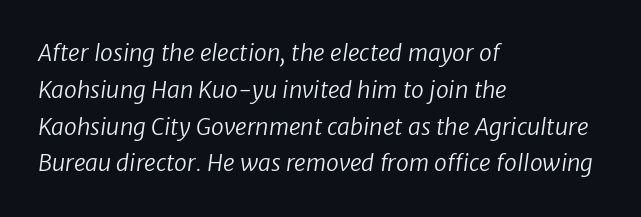
{"bold": "no", "underline": "no", "align": "left", "line_spacing": "normal", "line_spacing_ratio": 1.6, "letter_spacing": "normal", "letter_spacing_em": 0.0, "glyph_px": 23}
